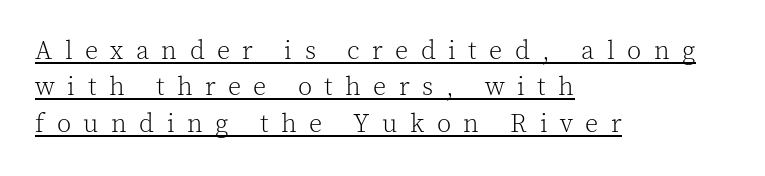
Rendered with straight, roman letterforms. Weight: not bold — regular or lighter. Short and long lines alike share a common starting point at left. Each line of the rendering has a horizontal stroke beneath the glyphs.
